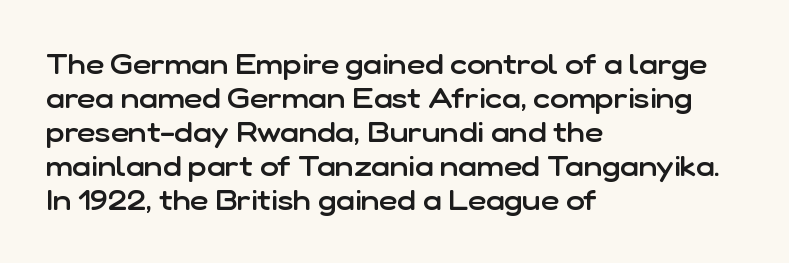
The image shows 28 px semibold sans-serif type, upright; set left-aligned, line spacing 1.21x, normal letter spacing, not underlined; low stroke contrast and a medium x-height.
